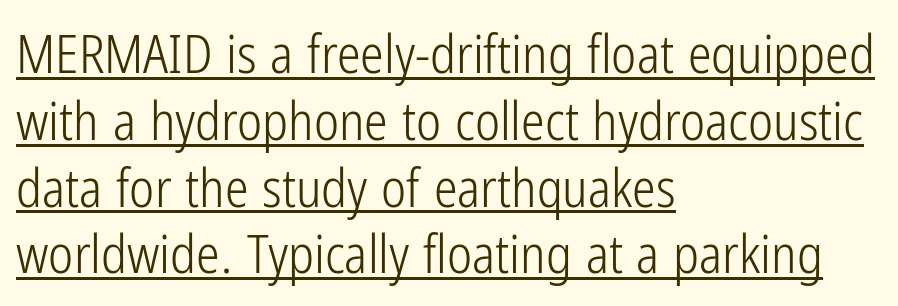
Stems here are at most as thick as an everyday book face. Caption: standard tracking, unaltered. The axis of the letterforms is exactly vertical. Descenders here cross a horizontal rule under the line. The rows are spaced the way most documents space them. The ragged edge is on the right, which tells us the setting is flush left.
